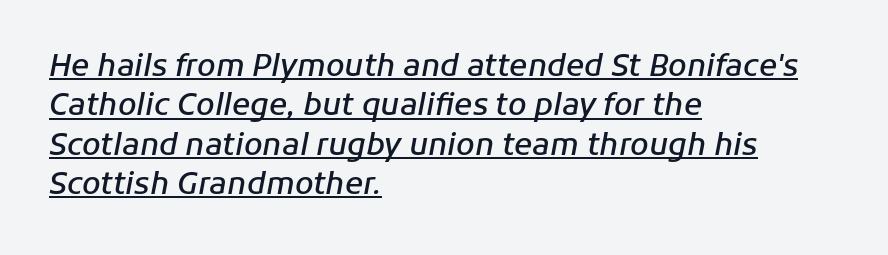
{"italic": "yes", "lean": "right", "slant_degrees": 11, "bold": "semi", "weight": "semibold", "width": "normal", "stroke_contrast": "low", "x_height": "medium", "monospaced": "no", "underline": "yes", "align": "left", "line_spacing": "normal", "line_spacing_ratio": 1.31, "letter_spacing": "normal", "letter_spacing_em": 0.0, "glyph_px": 30}
